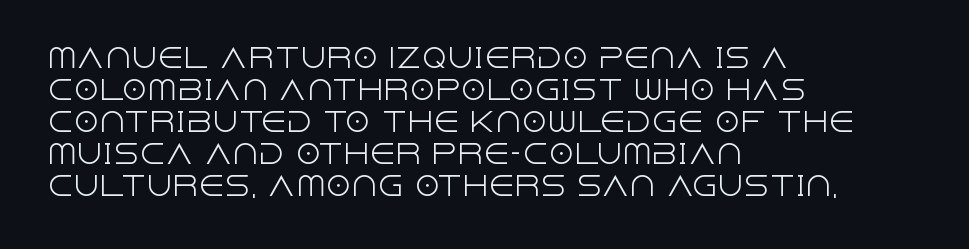
{"italic": "no", "bold": "no", "underline": "no", "align": "left", "line_spacing_ratio": 1.23, "letter_spacing": "normal", "letter_spacing_em": 0.0, "glyph_px": 26}
